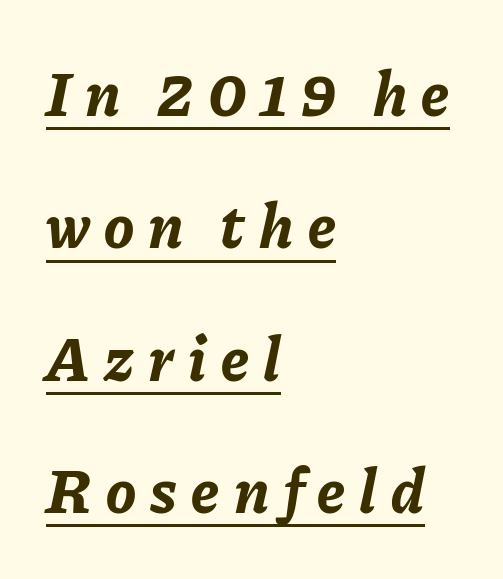
{"italic": "yes", "lean": "right", "slant_degrees": 11, "bold": "yes", "weight": "bold", "width": "normal", "stroke_contrast": "low", "x_height": "medium", "monospaced": "no", "underline": "yes", "align": "left", "line_spacing": "loose", "line_spacing_ratio": 2.1, "letter_spacing": "wide", "letter_spacing_em": 0.23, "glyph_px": 63}
